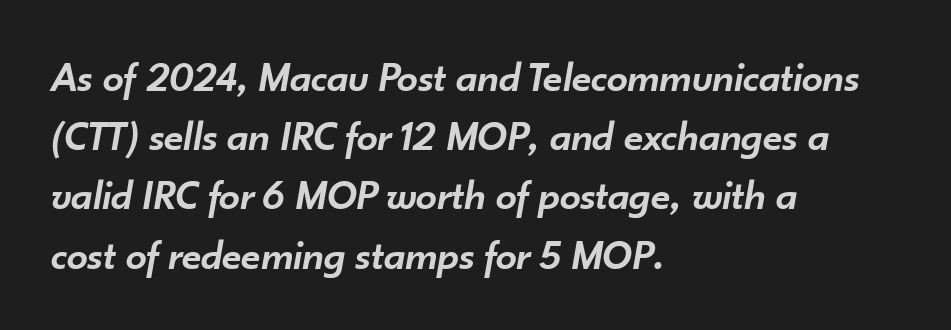
The image shows 42 px semibold type, italic (leaning right); set left-aligned, normal line spacing (1.41x), normal letter spacing, not underlined; low stroke contrast and a small x-height.
